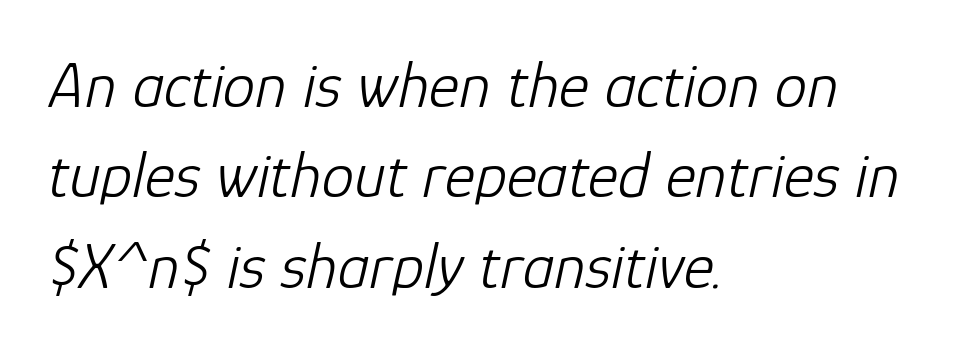
{"italic": "yes", "lean": "right", "slant_degrees": 12, "bold": "no", "weight": "light", "width": "normal", "stroke_contrast": "low", "x_height": "medium", "monospaced": "no", "underline": "no", "align": "left", "line_spacing": "normal", "line_spacing_ratio": 1.39, "letter_spacing": "normal", "letter_spacing_em": 0.0, "glyph_px": 65}
